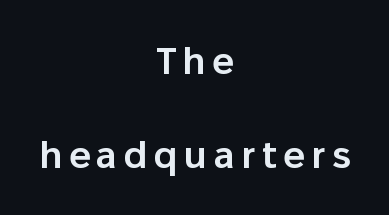
{"serif": "no", "italic": "no", "bold": "semi", "weight": "semibold", "width": "normal", "stroke_contrast": "low", "x_height": "medium", "monospaced": "no", "underline": "no", "align": "center", "line_spacing": "loose", "line_spacing_ratio": 2.47, "glyph_px": 38}
